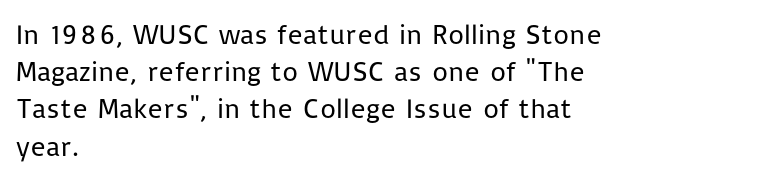
Descender tails drop into unmarked territory. Check where the strokes stop: nothing finishes them off — pure sans. Think of a printed novel: that variable character pitch is what you see here. The typography opts for an upright posture over an oblique one.
